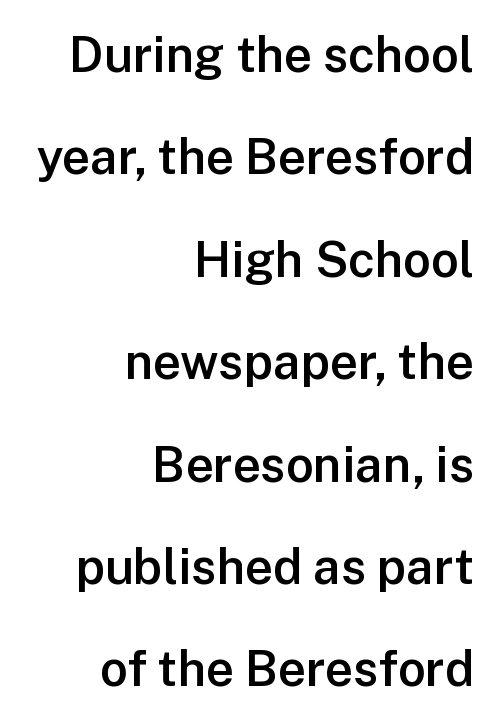
The image shows 49 px semibold sans-serif type, upright; set right-aligned, loose line spacing (2.09x), normal letter spacing, not underlined; low stroke contrast and a medium x-height.
